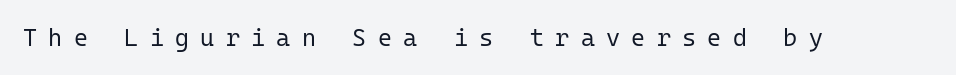
Q: Is the text bold? A: No.
Q: Is the text italic (slanted)? A: No, it is upright.
Q: Is the text underlined? A: No.
Q: Is the spacing between letters normal or unusually wide? A: Unusually wide.
